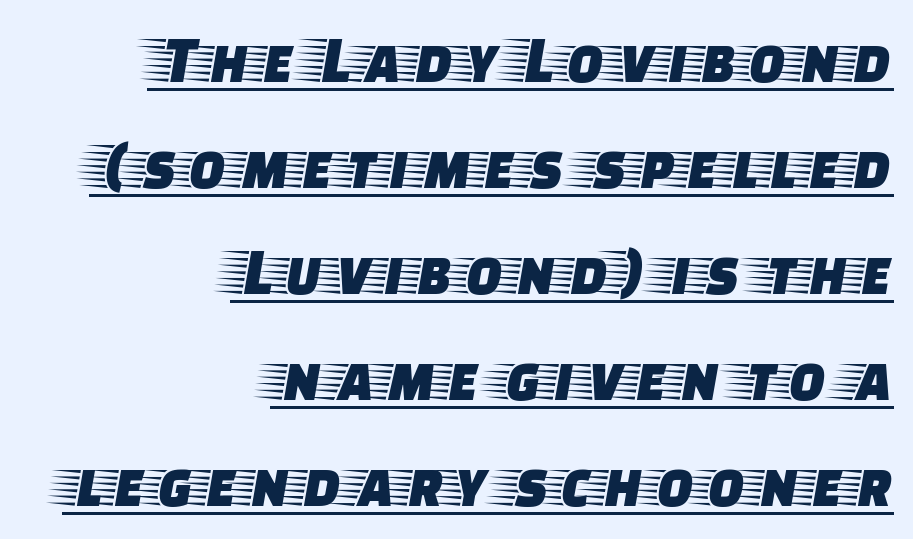
{"serif": "yes", "width": "wide", "stroke_contrast": "low", "x_height": "large", "monospaced": "no", "underline": "yes", "align": "right", "line_spacing": "normal", "line_spacing_ratio": 1.56, "letter_spacing": "normal", "letter_spacing_em": 0.0, "glyph_px": 68}
